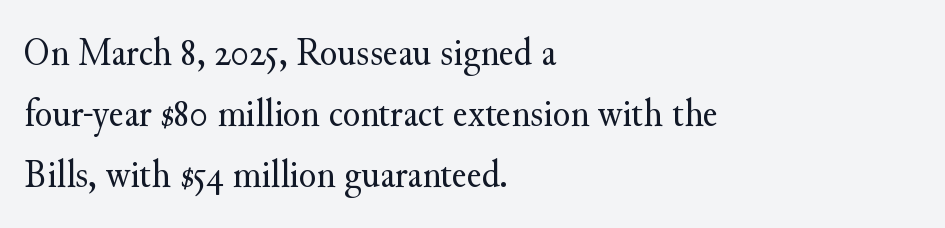
Here the designer chose a conventional face with non-uniform glyph widths. Nope, not italic — everything's standing straight. This sample uses a serif face. The space directly below the letters is spotless.
